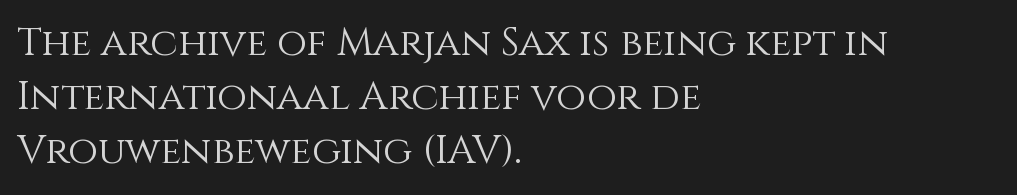
{"italic": "no", "bold": "no", "weight": "light", "width": "normal", "x_height": "large", "monospaced": "no", "underline": "no", "align": "left", "line_spacing": "normal", "line_spacing_ratio": 1.38, "letter_spacing": "normal", "letter_spacing_em": 0.0, "glyph_px": 39}
